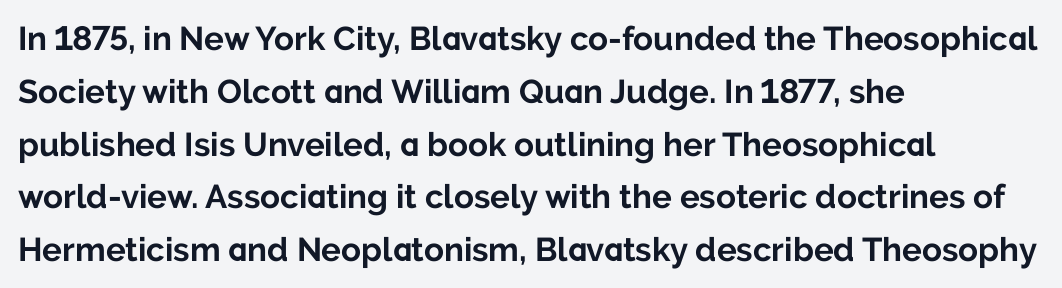
Q: Is the text bold? A: Yes.
Q: Is the text italic (slanted)? A: No, it is upright.
Q: Is the typeface a serif or a sans-serif typeface? A: Sans-serif.
Q: Is the text underlined? A: No.
Q: How is the paragraph aligned? A: Left-aligned.
Q: Is the spacing between letters normal or unusually wide? A: Normal.
Q: Is the spacing between lines tight, normal or loose? A: Normal.
Q: Width (condensed, normal, or wide)? A: Normal.
Q: Stroke contrast? A: Low.
Q: x-height? A: Medium.
Q: Monospaced? A: No.
